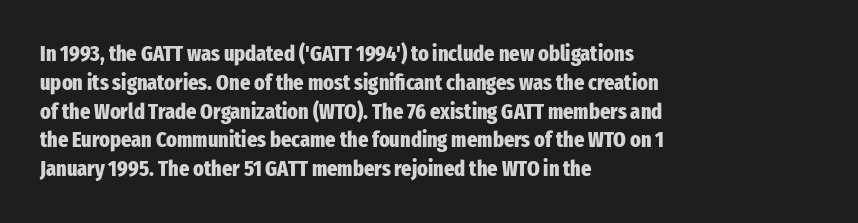
The image shows 22 px bold type, upright; set left-aligned, normal line spacing (1.31x), normal letter spacing, not underlined.
